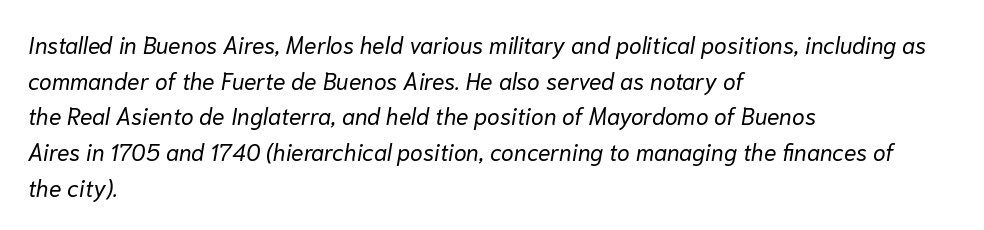
Q: Is the text bold? A: No.
Q: Is the text italic (slanted)? A: Yes, it leans right by about 10 degrees.
Q: Is the text underlined? A: No.
Q: How is the paragraph aligned? A: Left-aligned.
Q: Is the spacing between letters normal or unusually wide? A: Normal.
Q: Is the spacing between lines tight, normal or loose? A: Normal.
